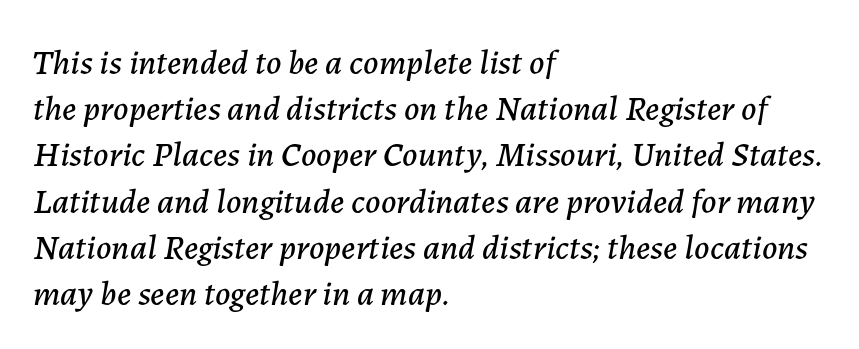
Honestly, the letter spacing is just normal — you wouldn't notice it. Vertical spacing — default. Character widths vary here, with narrow letters taking less room than wide ones. This sample is left-justified, so line endings fall wherever the words run out. The strip under each line holds only bare page.
